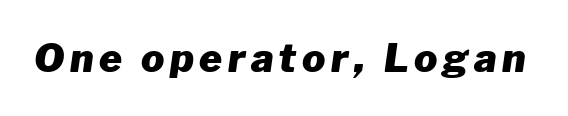
The image shows 39 px heavy type, italic (leaning right); set not underlined; low stroke contrast and a medium x-height.
